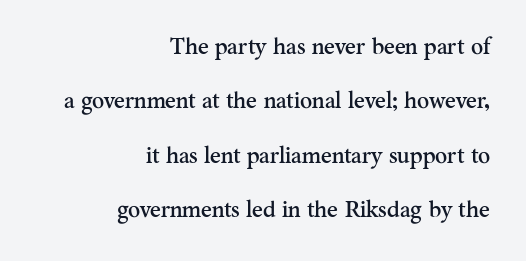
A clean baseline with only descenders dipping below it. This sample uses plain, unmodified letter spacing. Reading down the block, your eye finds every line finishing at a fixed right position. The passage shown stacks its lines with a broad gap.
